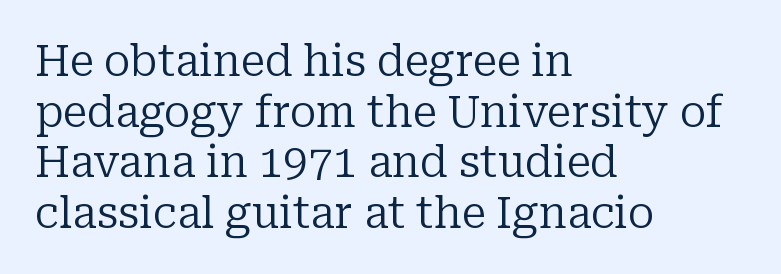
{"serif": "yes", "italic": "no", "bold": "no", "weight": "regular", "width": "normal", "stroke_contrast": "low", "x_height": "medium", "monospaced": "no", "underline": "no", "align": "left", "line_spacing": "tight", "line_spacing_ratio": 1.15, "letter_spacing": "normal", "letter_spacing_em": 0.0, "glyph_px": 44}
